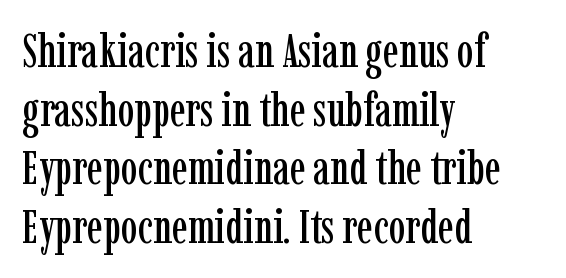
{"serif": "yes", "italic": "no", "width": "condensed", "stroke_contrast": "low", "x_height": "medium", "monospaced": "no", "underline": "no", "align": "left", "line_spacing": "normal", "line_spacing_ratio": 1.25, "letter_spacing": "normal", "letter_spacing_em": 0.0, "glyph_px": 47}
